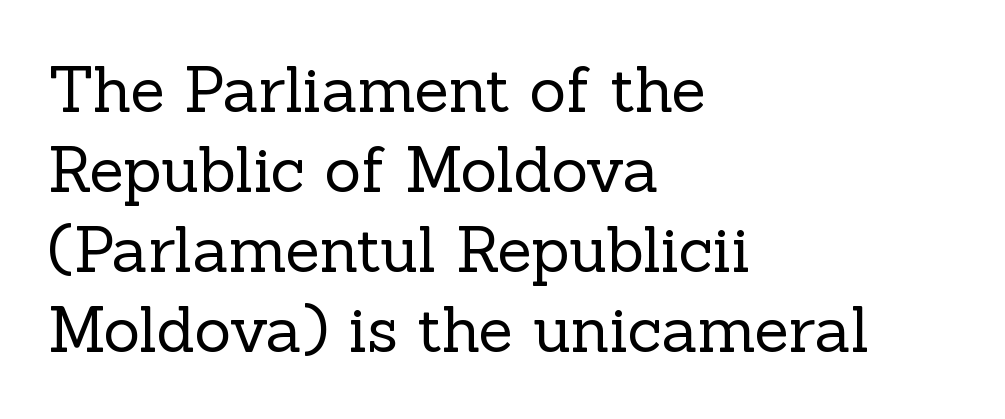
Q: Is the text bold? A: No.
Q: Is the text italic (slanted)? A: No, it is upright.
Q: Is the typeface a serif or a sans-serif typeface? A: Serif.
Q: Is the text underlined? A: No.
Q: How is the paragraph aligned? A: Left-aligned.
Q: Is the spacing between letters normal or unusually wide? A: Normal.
Q: Is the spacing between lines tight, normal or loose? A: Normal.
Q: Width (condensed, normal, or wide)? A: Normal.
Q: x-height? A: Medium.
Q: Monospaced? A: No.
